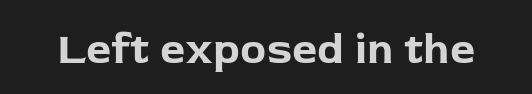
The tracking reads as untouched default to a designer's eye. Only glyphs here, with clear space below each row. The font's upright variant was chosen for this text. Compared with an ordinary text face, these strokes are far heavier — a full bold.
